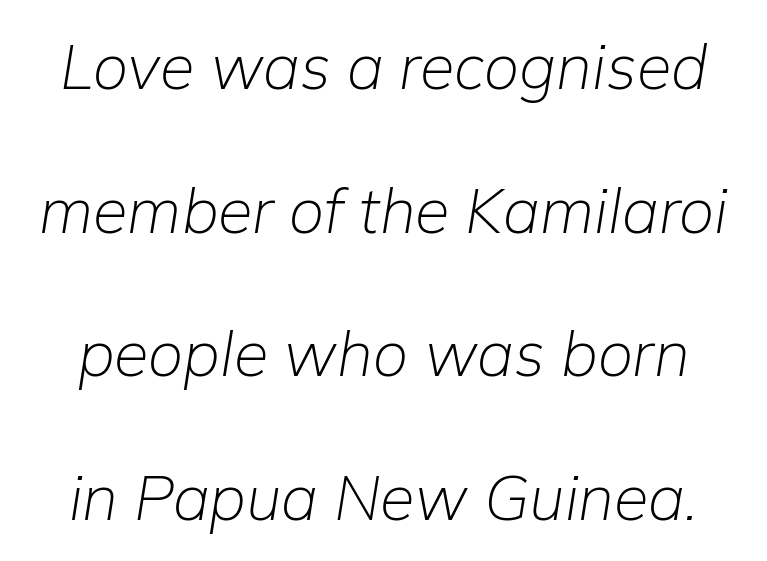
Q: Is the text bold? A: No.
Q: Is the text italic (slanted)? A: Yes, it leans right by about 9 degrees.
Q: Is the text underlined? A: No.
Q: Is the spacing between letters normal or unusually wide? A: Normal.
Q: Is the spacing between lines tight, normal or loose? A: Loose.
Q: Width (condensed, normal, or wide)? A: Normal.
Q: Stroke contrast? A: Low.
Q: x-height? A: Medium.
Q: Monospaced? A: No.
